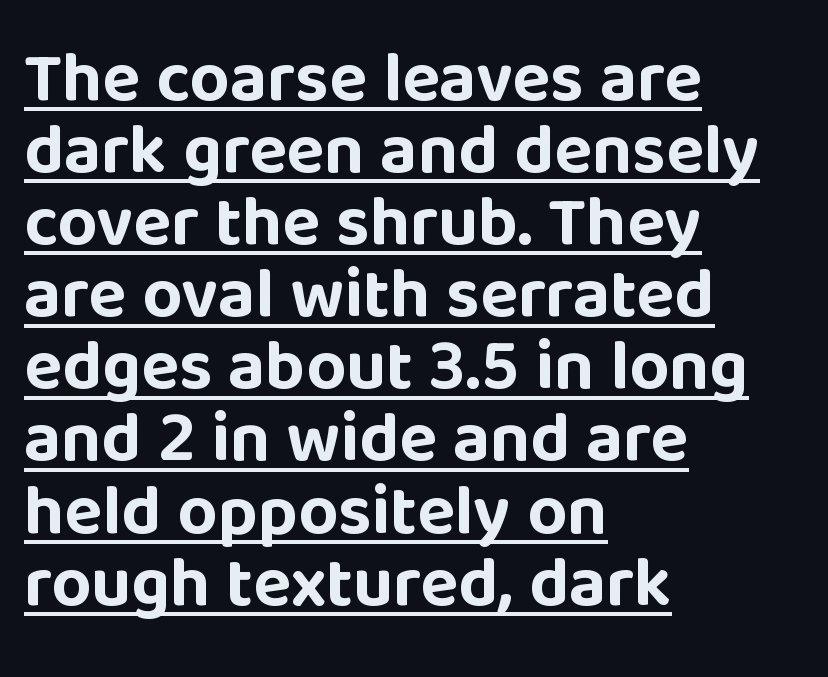
Leftover space on each line is placed entirely after the last word. Typographically, this falls in the sans-serif category. The rendering keeps characters at their native spacing. Closely set lines give the paragraph a compact silhouette. The axis of the letterforms is exactly vertical.
